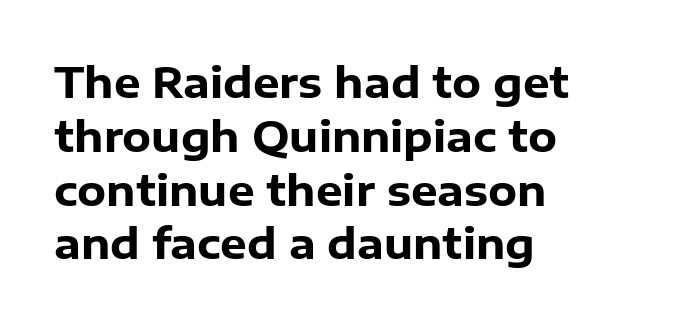
Q: Is the text bold? A: Yes.
Q: Is the text italic (slanted)? A: No, it is upright.
Q: Is the typeface a serif or a sans-serif typeface? A: Sans-serif.
Q: Is the text underlined? A: No.
Q: How is the paragraph aligned? A: Left-aligned.
Q: Is the spacing between letters normal or unusually wide? A: Normal.
Q: Is the spacing between lines tight, normal or loose? A: Normal.
Q: Width (condensed, normal, or wide)? A: Normal.
Q: Stroke contrast? A: Low.
Q: x-height? A: Medium.
Q: Monospaced? A: No.
